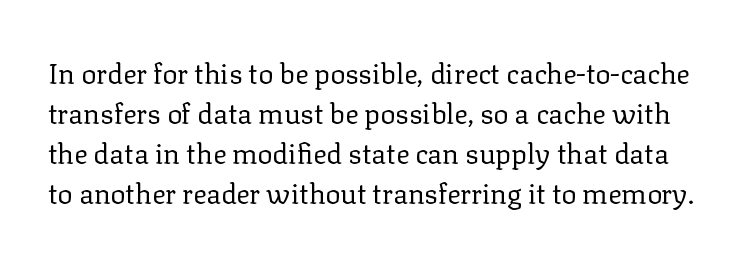
{"serif": "yes", "italic": "no", "bold": "no", "weight": "regular", "width": "normal", "stroke_contrast": "low", "x_height": "medium", "monospaced": "no", "underline": "no", "line_spacing": "normal", "line_spacing_ratio": 1.43, "letter_spacing": "normal", "letter_spacing_em": 0.0, "glyph_px": 28}
